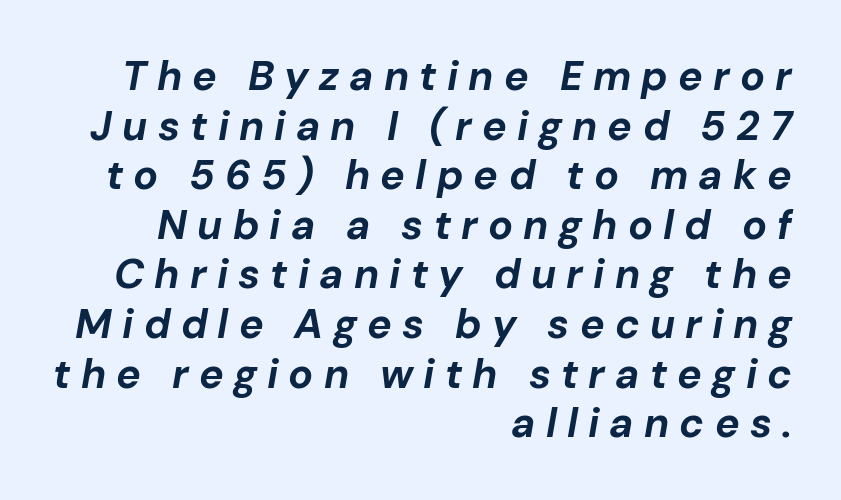
Q: Is the text bold? A: Yes.
Q: Is the text italic (slanted)? A: Yes, it leans right by about 10 degrees.
Q: Is the text underlined? A: No.
Q: How is the paragraph aligned? A: Right-aligned.
Q: Is the spacing between letters normal or unusually wide? A: Unusually wide.
Q: Width (condensed, normal, or wide)? A: Normal.
Q: Stroke contrast? A: Low.
Q: x-height? A: Medium.
Q: Monospaced? A: No.
